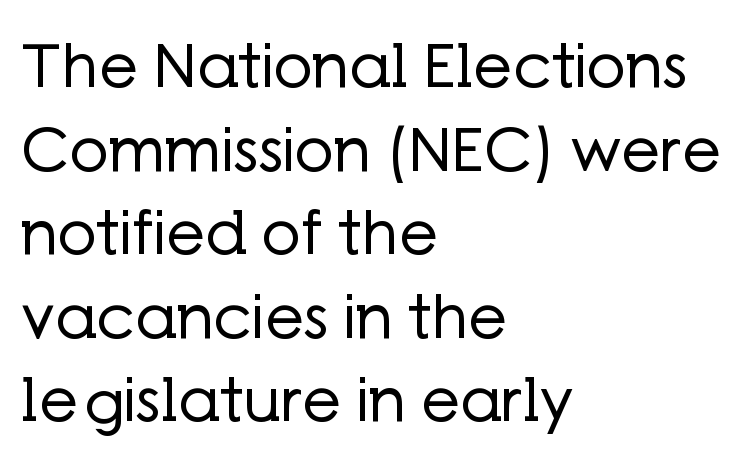
The image shows 61 px regular-weight sans-serif type, upright; set left-aligned, normal line spacing (1.37x), normal letter spacing, not underlined; low stroke contrast and a medium x-height.
